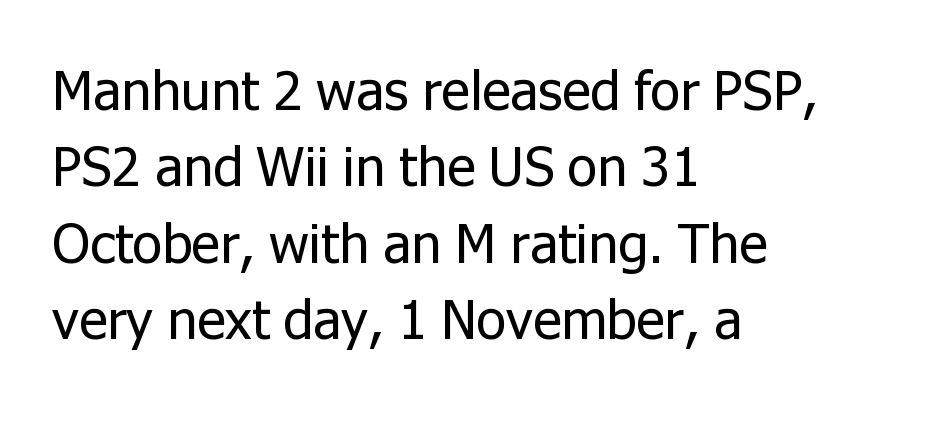
The ragged edge is on the right, which tells us the setting is flush left. Heaviness? Minimal to ordinary, like unemphasized prose. Quick note: underline off. Every stem runs plumb, perpendicular to the baseline. Short note: letters normally spaced.
